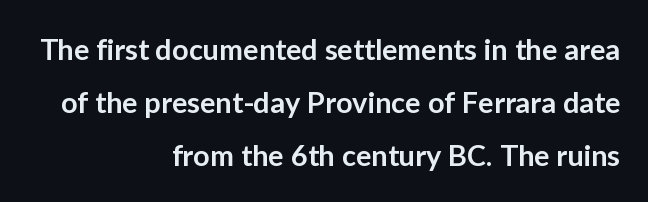
These lines stack with their right ends in a neat column. The space beneath each line is pristine and unruled. A typesetter would call this zero additional tracking. Rendered with straight, roman letterforms. To sum up the face: it is a sans, with no serifs. Each letter keeps its own natural width here, so spacing adapts to shape.
